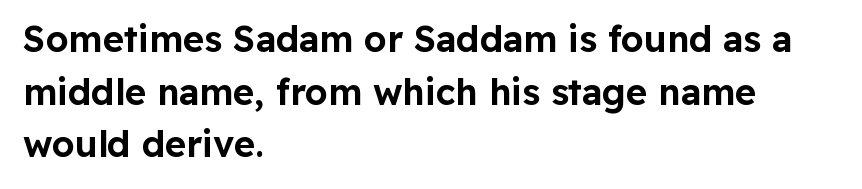
The image shows 36 px sans-serif type, upright; set left-aligned, normal line spacing (1.46x), normal letter spacing, not underlined; low stroke contrast and a medium x-height.
